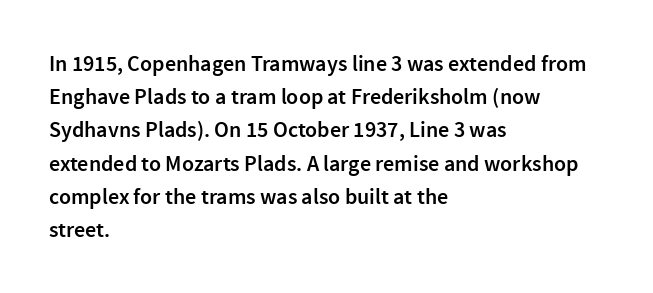
Q: Is the text bold? A: Semi-bold.
Q: Is the text italic (slanted)? A: No, it is upright.
Q: Is the text underlined? A: No.
Q: How is the paragraph aligned? A: Left-aligned.
Q: Is the spacing between letters normal or unusually wide? A: Normal.
Q: Is the spacing between lines tight, normal or loose? A: Normal.
